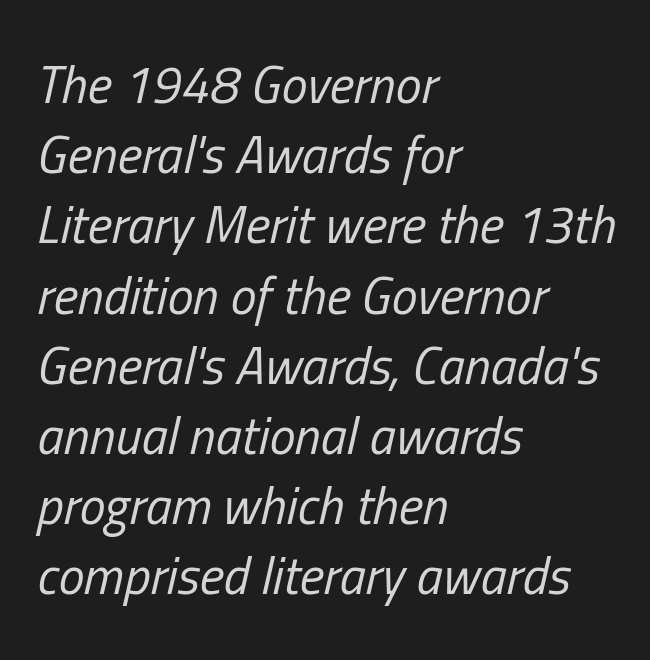
{"italic": "yes", "lean": "right", "slant_degrees": 13, "bold": "no", "weight": "regular", "width": "condensed", "stroke_contrast": "low", "x_height": "medium", "monospaced": "no", "underline": "no", "align": "left", "line_spacing": "normal", "line_spacing_ratio": 1.35, "letter_spacing": "normal", "letter_spacing_em": 0.0, "glyph_px": 52}
